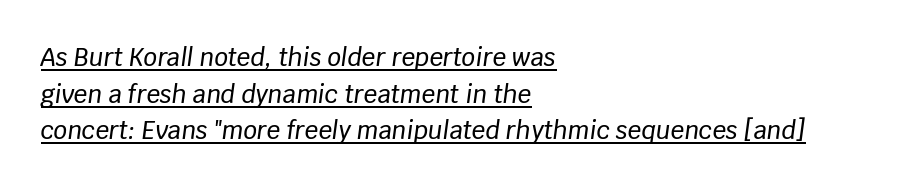
Compared with ordinary roman type, these characters are visibly tilted. The passage shown has conventional tracking throughout. Decoration check: the copy is underlined. The vertical gap from one line to the next is medium. Line beginnings align vertically; line endings do not.
